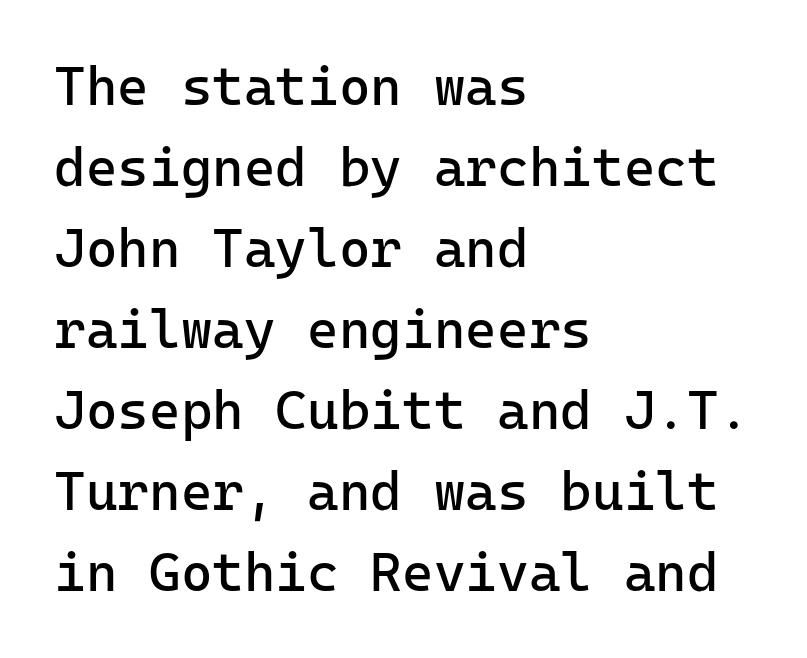
Q: Is the text bold? A: No.
Q: Is the text italic (slanted)? A: No, it is upright.
Q: Is the typeface a serif or a sans-serif typeface? A: Sans-serif.
Q: Is the text underlined? A: No.
Q: How is the paragraph aligned? A: Left-aligned.
Q: Is the spacing between letters normal or unusually wide? A: Normal.
Q: Is the spacing between lines tight, normal or loose? A: Normal.
Q: Width (condensed, normal, or wide)? A: Normal.
Q: Stroke contrast? A: Low.
Q: x-height? A: Medium.
